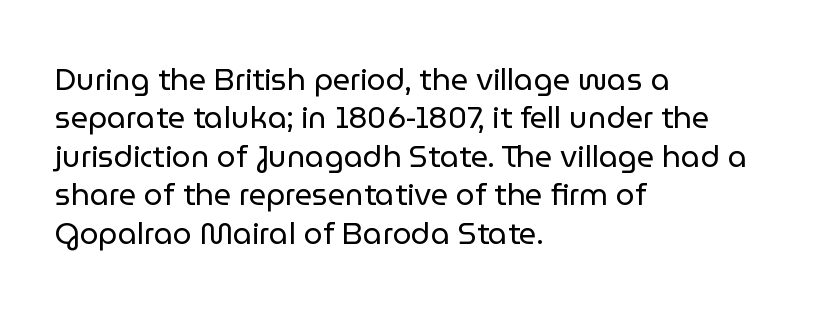
No extra tracking has been applied to these lines. This rendering features lettering with no underline. These lines were composed using upright roman letters. Normally led — the rows are evenly, conventionally spaced.
